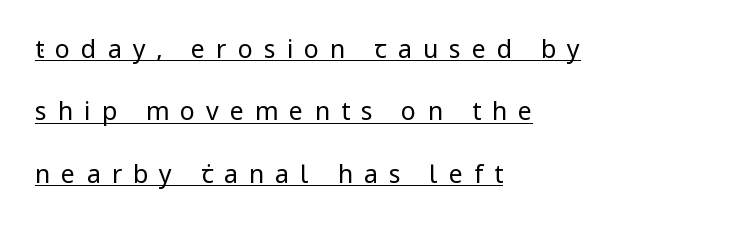
Q: Is the text bold? A: No.
Q: Is the text italic (slanted)? A: No, it is upright.
Q: Is the text underlined? A: Yes.
Q: How is the paragraph aligned? A: Left-aligned.
Q: Is the spacing between letters normal or unusually wide? A: Unusually wide.
Q: Is the spacing between lines tight, normal or loose? A: Loose.
